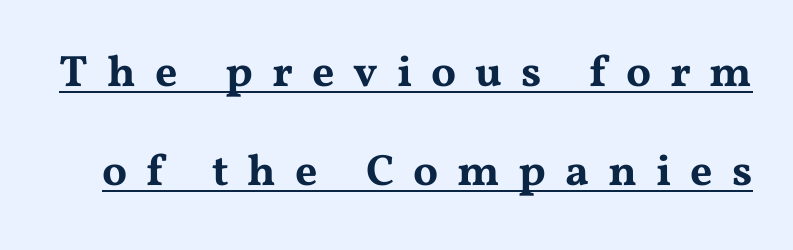
Q: Is the text italic (slanted)? A: No, it is upright.
Q: Is the typeface a serif or a sans-serif typeface? A: Serif.
Q: Is the text underlined? A: Yes.
Q: Is the spacing between letters normal or unusually wide? A: Unusually wide.
Q: Is the spacing between lines tight, normal or loose? A: Loose.
Q: Width (condensed, normal, or wide)? A: Wide.
Q: Stroke contrast? A: Medium.
Q: x-height? A: Medium.
Q: Monospaced? A: No.
